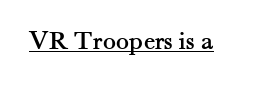
The image shows 27 px text type, upright; set normal letter spacing, underlined.
